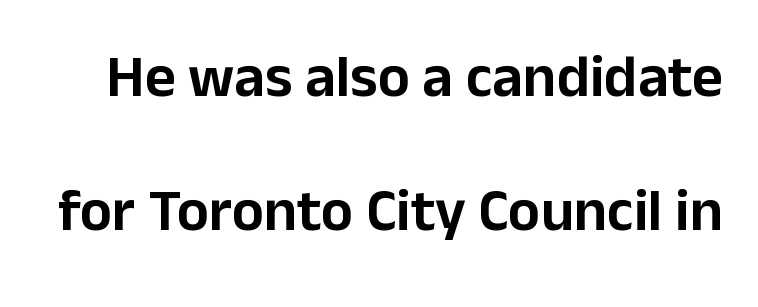
{"serif": "no", "italic": "no", "width": "normal", "stroke_contrast": "low", "x_height": "medium", "monospaced": "no", "underline": "no", "line_spacing": "loose", "line_spacing_ratio": 2.23, "letter_spacing": "normal", "letter_spacing_em": 0.0, "glyph_px": 60}
